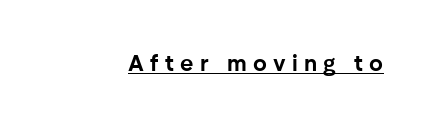
{"italic": "no", "bold": "yes", "underline": "yes", "letter_spacing": "wide", "letter_spacing_em": 0.27, "glyph_px": 23}
